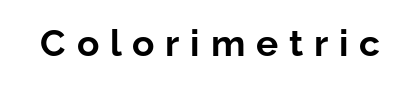
Is this a fixed-width face? No — the glyphs have proportional, varying widths. Italic: no, the glyphs are upright roman. A full-strength bold gives these letters their thick strokes. Letter spacing: wide. Each row of text sits above clean, open space.
